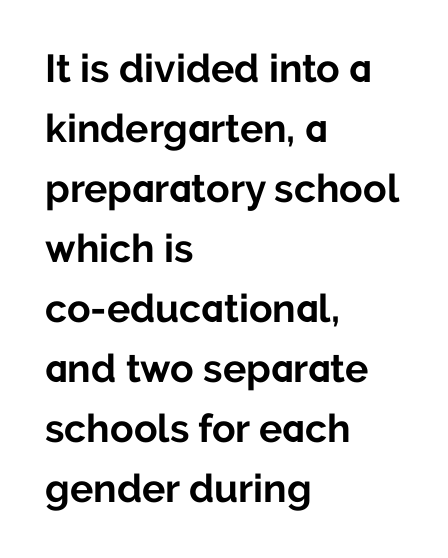
{"serif": "no", "italic": "no", "bold": "yes", "weight": "bold", "width": "normal", "stroke_contrast": "low", "x_height": "medium", "monospaced": "no", "underline": "no", "align": "left", "line_spacing": "normal", "line_spacing_ratio": 1.54, "letter_spacing": "normal", "letter_spacing_em": 0.0, "glyph_px": 39}
